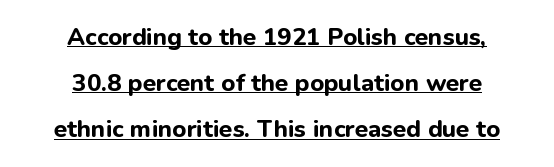
The image shows 24 px bold type, upright; set centered, loose line spacing (1.92x), normal letter spacing, underlined.
